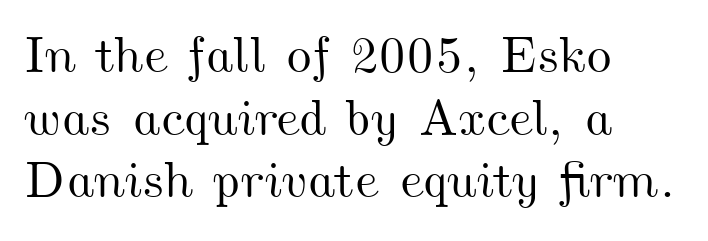
{"width": "wide", "stroke_contrast": "medium", "x_height": "small", "monospaced": "no", "underline": "no", "align": "left", "line_spacing_ratio": 1.23, "letter_spacing": "normal", "letter_spacing_em": 0.0, "glyph_px": 51}
